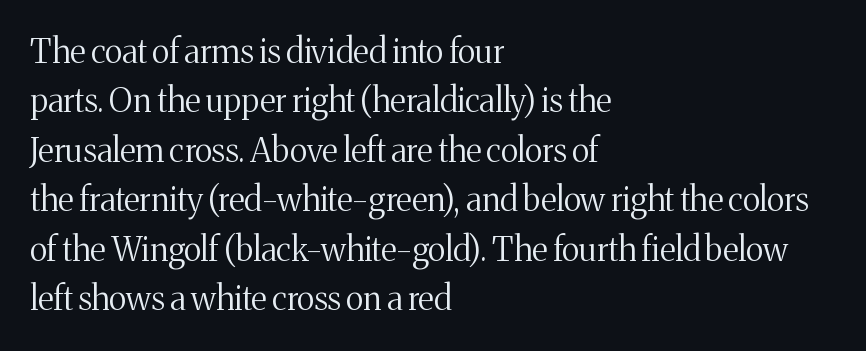
{"serif": "yes", "italic": "no", "bold": "no", "weight": "regular", "width": "normal", "stroke_contrast": "medium", "x_height": "medium", "monospaced": "no", "underline": "no", "align": "left", "line_spacing": "normal", "line_spacing_ratio": 1.5, "letter_spacing": "normal", "letter_spacing_em": 0.0, "glyph_px": 33}
